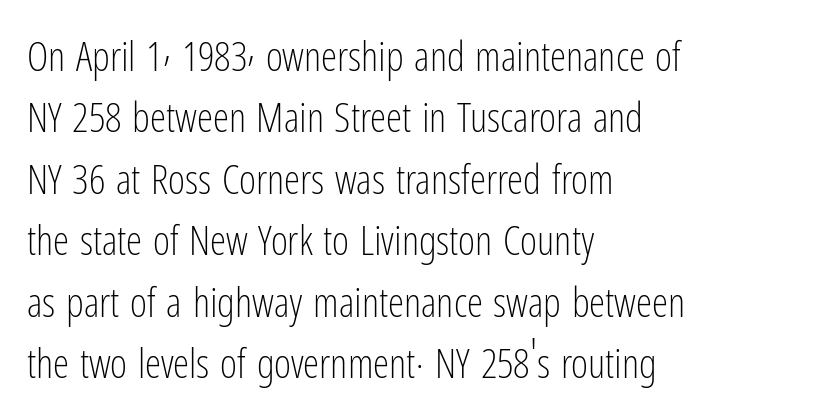
Q: Is the text bold? A: No.
Q: Is the text italic (slanted)? A: No, it is upright.
Q: Is the typeface a serif or a sans-serif typeface? A: Sans-serif.
Q: Is the text underlined? A: No.
Q: How is the paragraph aligned? A: Left-aligned.
Q: Is the spacing between letters normal or unusually wide? A: Normal.
Q: Is the spacing between lines tight, normal or loose? A: Normal.
Q: Width (condensed, normal, or wide)? A: Condensed.
Q: Stroke contrast? A: Low.
Q: x-height? A: Medium.
Q: Monospaced? A: No.
